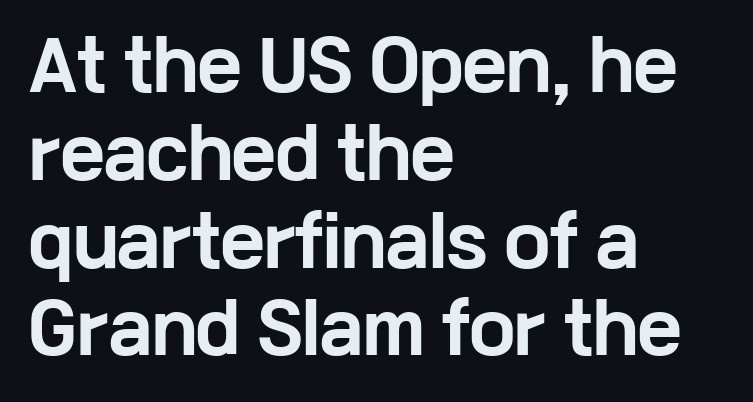
The image shows 67 px bold, wide sans-serif type, upright; set left-aligned, normal line spacing (1.31x), normal letter spacing, not underlined; low stroke contrast and a medium x-height.
